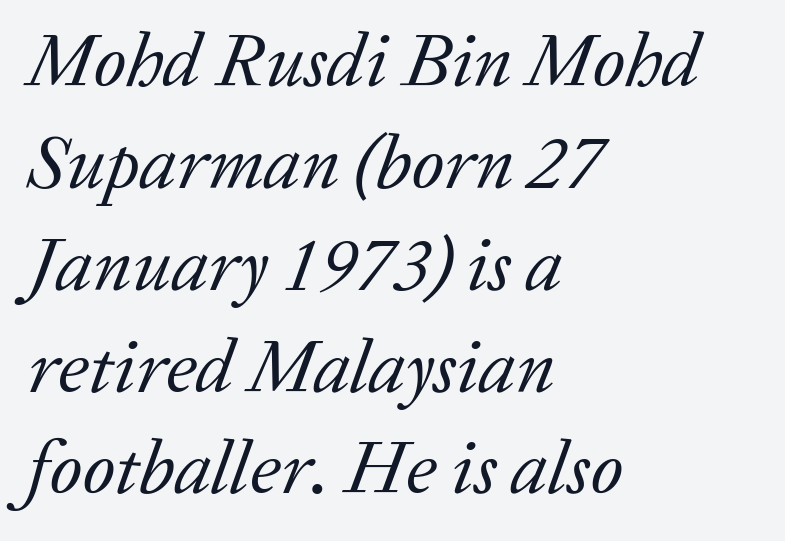
Q: Is the text bold? A: No.
Q: Is the text italic (slanted)? A: Yes, it leans right by about 20 degrees.
Q: Is the typeface a serif or a sans-serif typeface? A: Serif.
Q: Is the text underlined? A: No.
Q: How is the paragraph aligned? A: Left-aligned.
Q: Is the spacing between letters normal or unusually wide? A: Normal.
Q: Is the spacing between lines tight, normal or loose? A: Normal.
Q: Width (condensed, normal, or wide)? A: Normal.
Q: Stroke contrast? A: Low.
Q: x-height? A: Medium.
Q: Monospaced? A: No.
